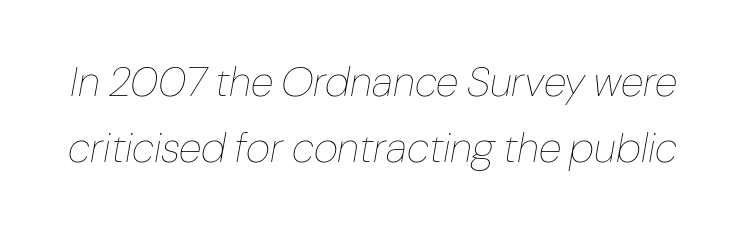
The image shows 42 px thin type, italic (leaning right); set normal line spacing (1.57x), normal letter spacing, not underlined; low stroke contrast and a medium x-height.
